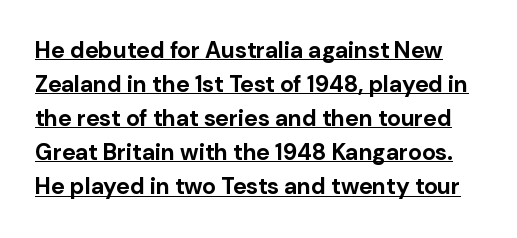
The image shows 23 px bold type, upright; set normal line spacing (1.48x), normal letter spacing, underlined.
